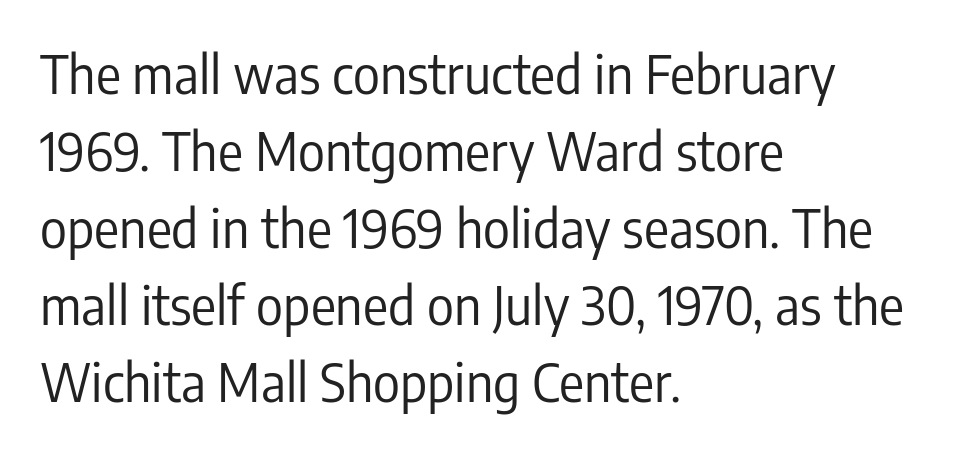
{"serif": "no", "italic": "no", "bold": "no", "weight": "regular", "width": "condensed", "stroke_contrast": "low", "x_height": "medium", "monospaced": "no", "underline": "no", "align": "left", "line_spacing": "normal", "line_spacing_ratio": 1.48, "letter_spacing": "normal", "letter_spacing_em": 0.0, "glyph_px": 52}
